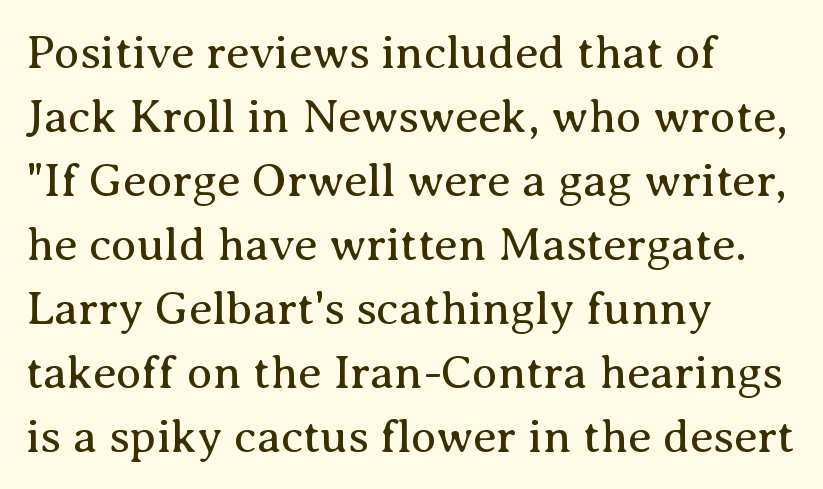
The image shows 47 px regular-weight serif type, upright; set left-aligned, normal line spacing (1.36x), normal letter spacing, not underlined; medium stroke contrast and a medium x-height.
